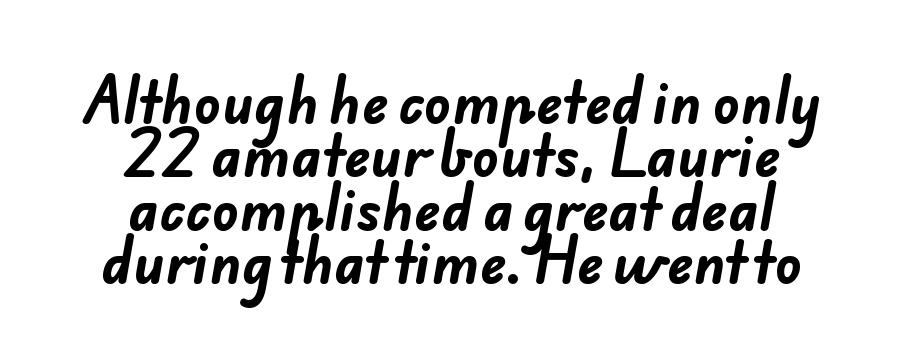
The image shows 55 px bold sans-serif type; set centered, tight line spacing (0.97x), normal letter spacing, not underlined; low stroke contrast and a small x-height.
